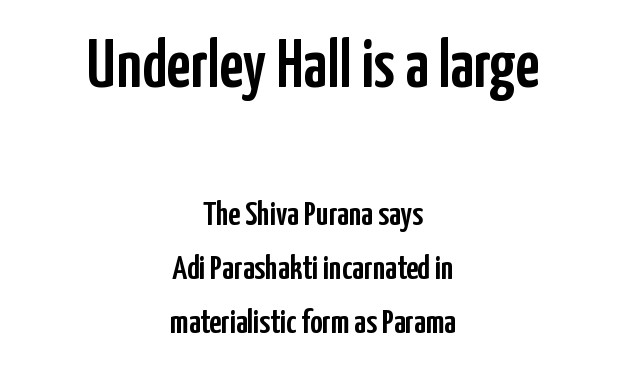
Every character sits straight up, as roman type does. Look at the tracking — it's just the regular setting, nothing added. You could not count columns in this text — the font is proportionally spaced. Beneath every word, the page is bare. No feet cap the strokes, marking this as sans-serif type. Horizontal bands of white between lines are of average thickness.
